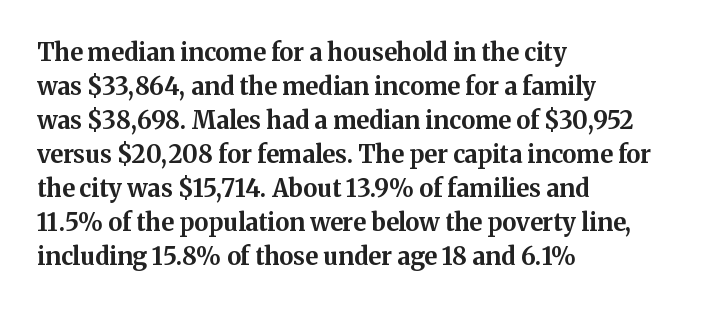
Q: Is the text bold? A: Yes.
Q: Is the text italic (slanted)? A: No, it is upright.
Q: Is the text underlined? A: No.
Q: How is the paragraph aligned? A: Left-aligned.
Q: Is the spacing between letters normal or unusually wide? A: Normal.
Q: Is the spacing between lines tight, normal or loose? A: Normal.
